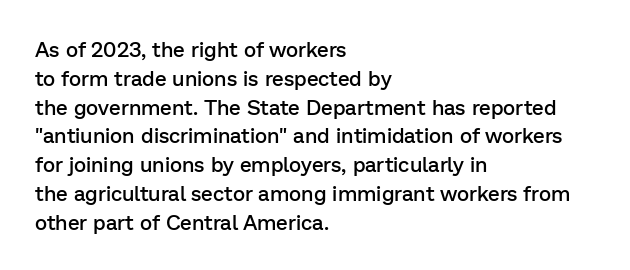
{"italic": "no", "bold": "semi", "underline": "no", "align": "left", "line_spacing": "normal", "line_spacing_ratio": 1.37, "letter_spacing": "normal", "letter_spacing_em": 0.0, "glyph_px": 21}
